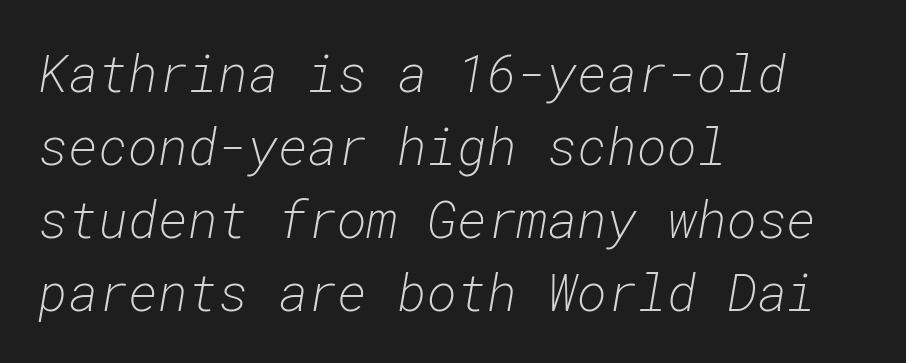
Letters have the restrained weight of plain body copy at most. Do the characters align in a grid? Yes, the font is monospaced. Glance below the letters and you will spot only blank space. Reading down the column, the eye jumps a familiar distance to each next line. There's an unmistakable incline to the writing here.
